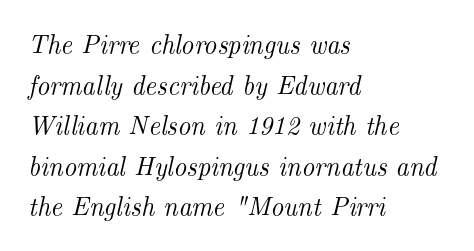
Q: Is the text italic (slanted)? A: Yes, it leans right by about 14 degrees.
Q: Is the text underlined? A: No.
Q: How is the paragraph aligned? A: Left-aligned.
Q: Is the spacing between letters normal or unusually wide? A: Normal.
Q: Is the spacing between lines tight, normal or loose? A: Normal.
